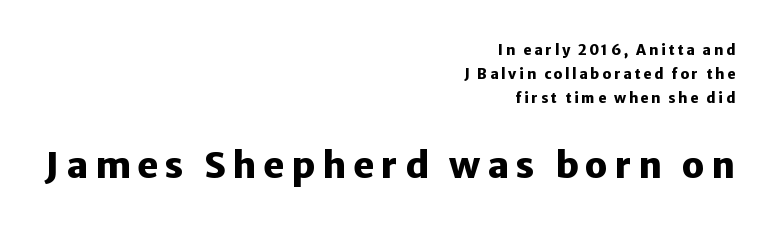
{"serif": "no", "italic": "no", "bold": "yes", "weight": "heavy", "width": "normal", "stroke_contrast": "low", "x_height": "medium", "monospaced": "no", "underline": "no", "align": "right", "line_spacing_ratio": 1.73, "larger_block": "second", "size_ratio": 2.57, "glyph_px": 36}
